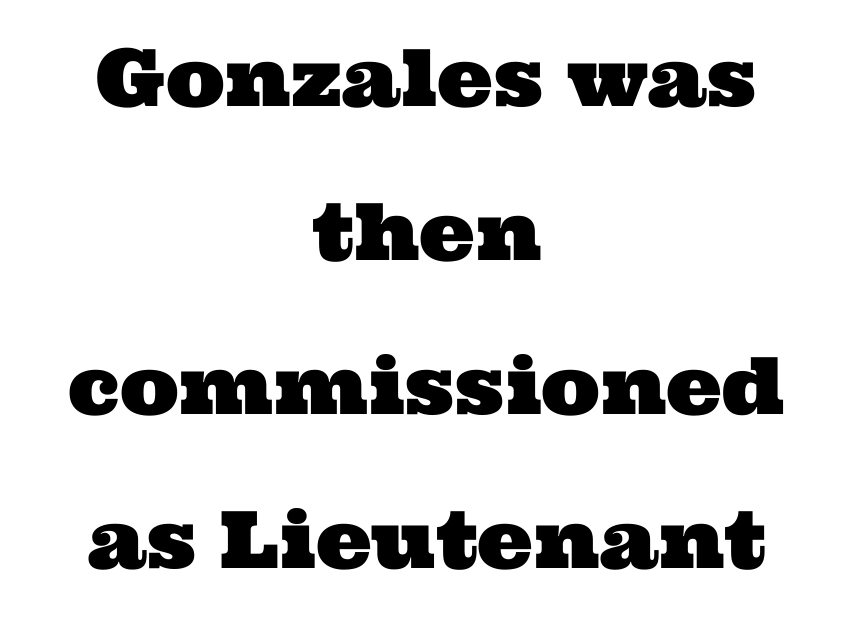
Q: Is the typeface a serif or a sans-serif typeface? A: Serif.
Q: Is the text underlined? A: No.
Q: How is the paragraph aligned? A: Centered.
Q: Is the spacing between letters normal or unusually wide? A: Normal.
Q: Is the spacing between lines tight, normal or loose? A: Loose.
Q: Width (condensed, normal, or wide)? A: Wide.
Q: Stroke contrast? A: Medium.
Q: x-height? A: Medium.
Q: Monospaced? A: No.
